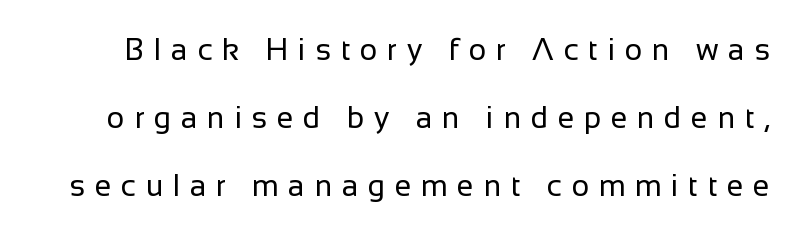
The image shows 30 px regular-weight sans-serif type, upright; set loose line spacing (2.26x), unusually wide letter spacing (+0.32 em), not underlined; low stroke contrast and a medium x-height.
